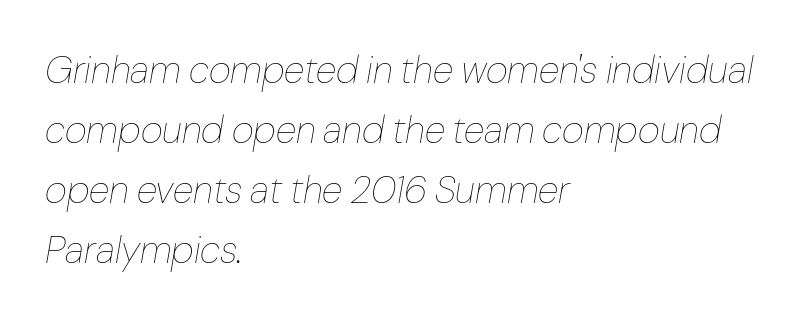
Successive baselines arrive at the customary interval. This sample uses plain, unmodified letter spacing. Heaviness? Minimal to ordinary, like unemphasized prose. Character widths vary here, with narrow letters taking less room than wide ones. A student would call this left alignment; a typographer would say flush left, rag right. The foot of each line stays bare and open.
